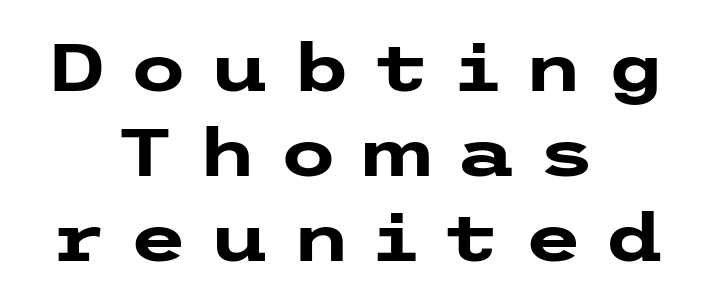
Q: Is the text bold? A: Yes.
Q: Is the text italic (slanted)? A: No, it is upright.
Q: Is the typeface a serif or a sans-serif typeface? A: Sans-serif.
Q: Is the text underlined? A: No.
Q: How is the paragraph aligned? A: Centered.
Q: Is the spacing between letters normal or unusually wide? A: Unusually wide.
Q: Is the spacing between lines tight, normal or loose? A: Normal.
Q: Width (condensed, normal, or wide)? A: Wide.
Q: Stroke contrast? A: Low.
Q: x-height? A: Medium.
